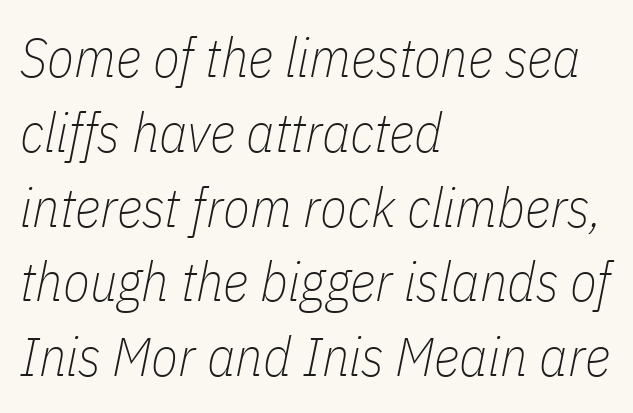
These glyphs show unthickened strokes, regular width or finer. These lines keep a tight, regular rhythm from letter to letter. In terms of posture, this sample is oblique. Compared with typical paragraphs, the rows here are spaced about the same.
